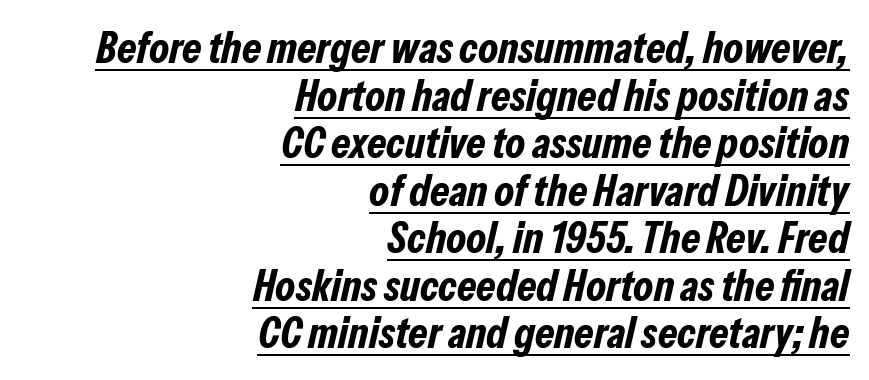
{"italic": "yes", "lean": "right", "slant_degrees": 13, "bold": "yes", "weight": "bold", "width": "condensed", "stroke_contrast": "low", "x_height": "medium", "monospaced": "no", "underline": "yes", "align": "right", "line_spacing": "tight", "line_spacing_ratio": 1.08, "letter_spacing": "normal", "letter_spacing_em": 0.0, "glyph_px": 44}
